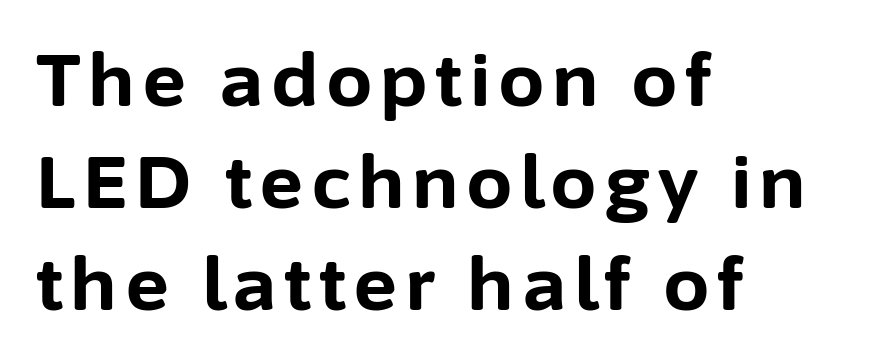
The image shows 74 px bold sans-serif type, upright; set left-aligned, normal line spacing (1.38x), not underlined; low stroke contrast and a medium x-height.
